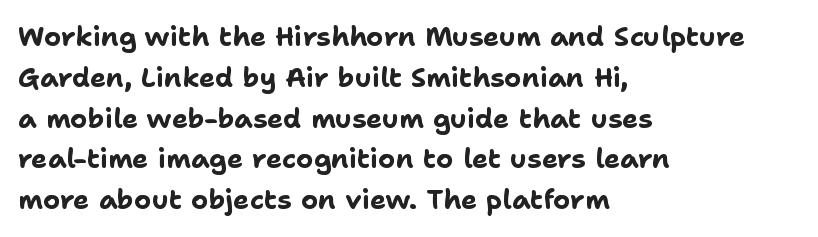
The image shows 27 px bold type, upright; set left-aligned, normal line spacing (1.51x), normal letter spacing, not underlined.
